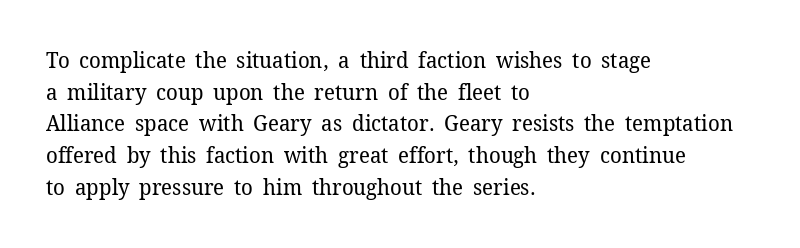
Ordinary non-slanted type is in use. Whoever set this chose a conventional vertical rhythm. Nothing unusual about the tracking: characters are spaced as the font intends. Every row of glyphs begins at an identical x-position on the left.
